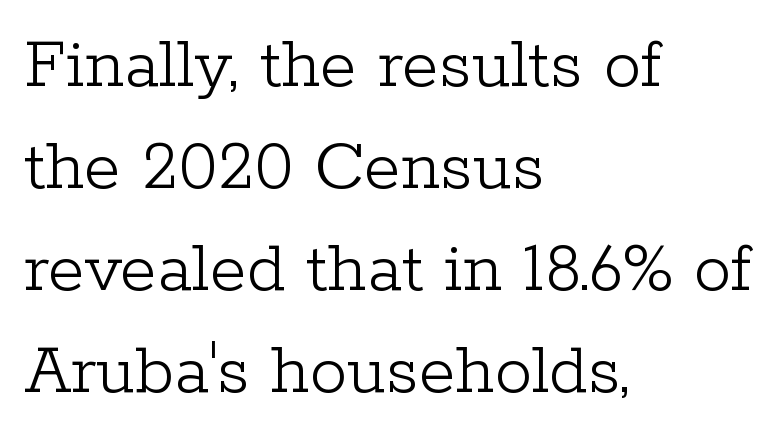
{"serif": "yes", "italic": "no", "bold": "no", "weight": "light", "width": "normal", "stroke_contrast": "low", "x_height": "medium", "monospaced": "no", "underline": "no", "align": "left", "line_spacing": "normal", "line_spacing_ratio": 1.36, "letter_spacing": "normal", "letter_spacing_em": 0.0, "glyph_px": 75}
